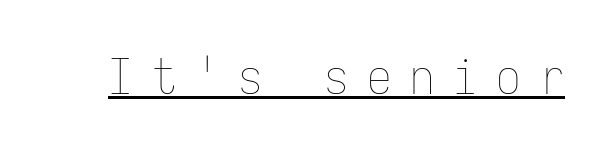
The image shows 49 px thin, condensed type, upright, monospaced; set unusually wide letter spacing (+0.38 em), underlined; low stroke contrast and a medium x-height.
